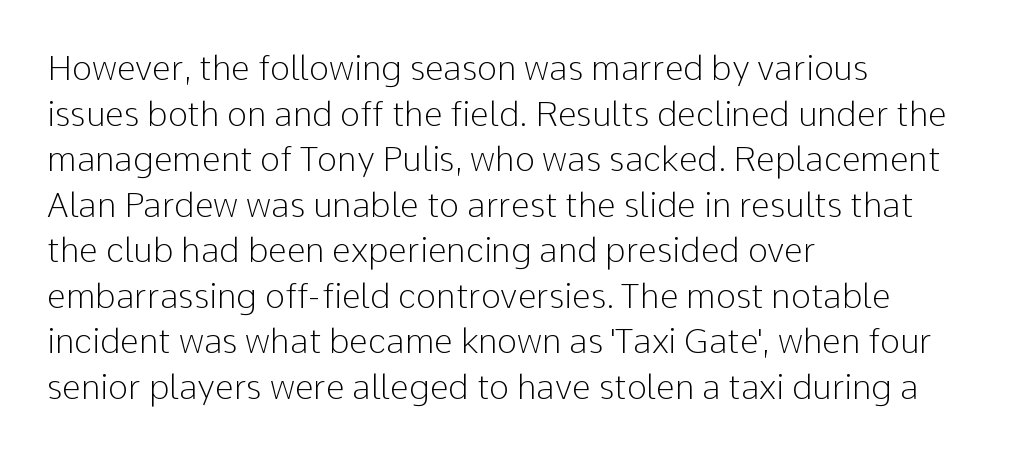
The image shows 34 px light sans-serif type, upright; set left-aligned, normal line spacing (1.34x), normal letter spacing, not underlined; low stroke contrast and a medium x-height.
